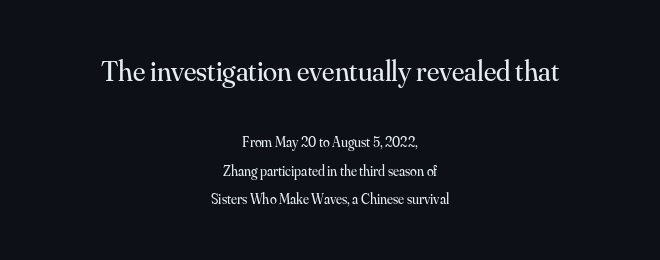
The image shows 29 px regular-weight serif type, upright; set centered, loose line spacing (2.01x), normal letter spacing, not underlined; the first (top) block is 2.07x larger; medium stroke contrast and a small x-height.
